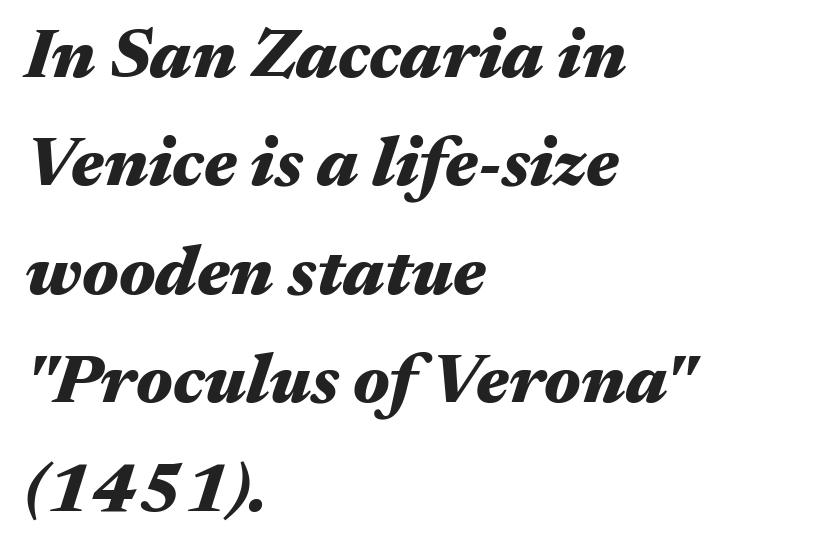
The image shows 70 px heavy, wide type, italic (leaning right); set left-aligned, normal line spacing (1.55x), normal letter spacing, not underlined; medium stroke contrast and a medium x-height.
